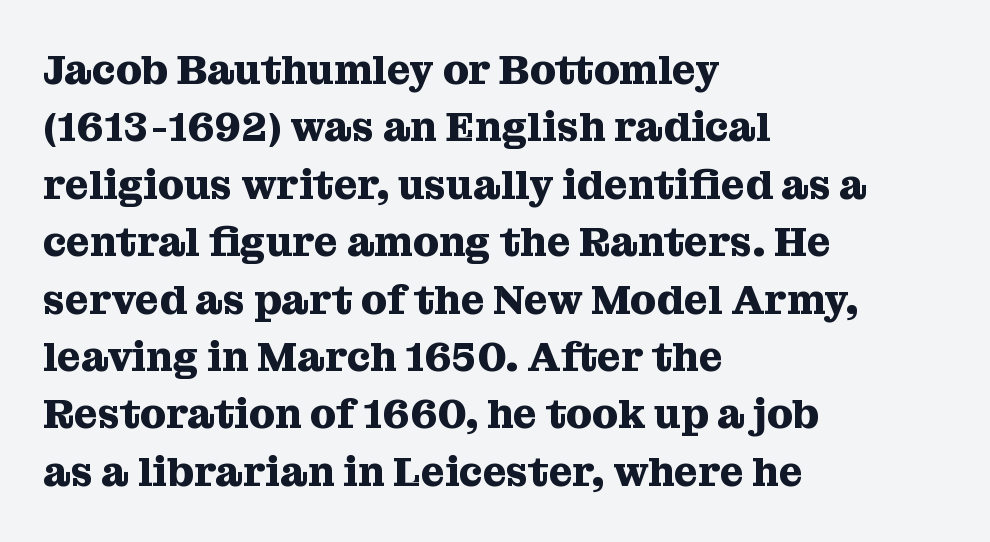
Short and long lines alike share a common starting point at left. Letterform terminals end in serifs throughout the passage. The words here are not underlined. Glyph-to-glyph distance matches everyday printed text.
